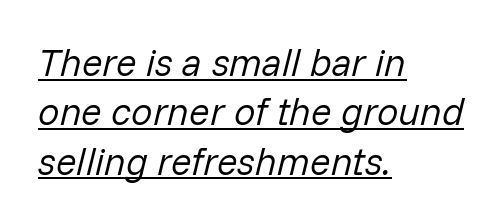
The text block is weighted toward the left margin, trailing off unevenly rightward. Look at the tracking — it's just the regular setting, nothing added. A normal amount of white space separates one row of letters from the next. The cut favours lightness, reaching ordinary text weight at its darkest. Note the varied advance widths — an 'i' is clearly narrower than an 'm'. There's an unmistakable incline to the writing here.
